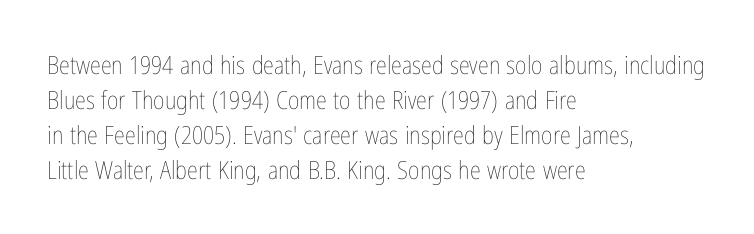
{"italic": "no", "bold": "no", "underline": "no", "align": "left", "line_spacing": "normal", "line_spacing_ratio": 1.4, "letter_spacing": "normal", "letter_spacing_em": 0.0, "glyph_px": 25}
